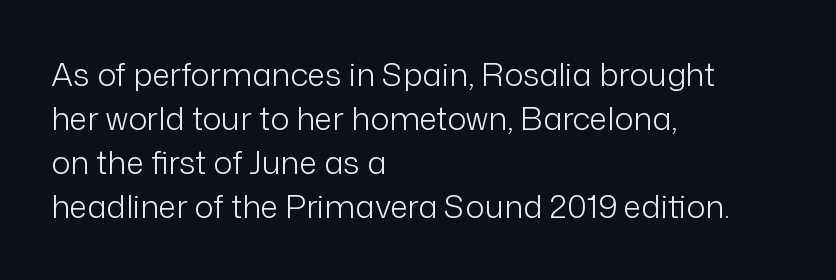
Q: Is the text bold? A: No.
Q: Is the text italic (slanted)? A: No, it is upright.
Q: Is the typeface a serif or a sans-serif typeface? A: Sans-serif.
Q: Is the text underlined? A: No.
Q: How is the paragraph aligned? A: Left-aligned.
Q: Is the spacing between letters normal or unusually wide? A: Normal.
Q: Is the spacing between lines tight, normal or loose? A: Normal.
Q: Width (condensed, normal, or wide)? A: Normal.
Q: Stroke contrast? A: Low.
Q: x-height? A: Medium.
Q: Monospaced? A: No.
